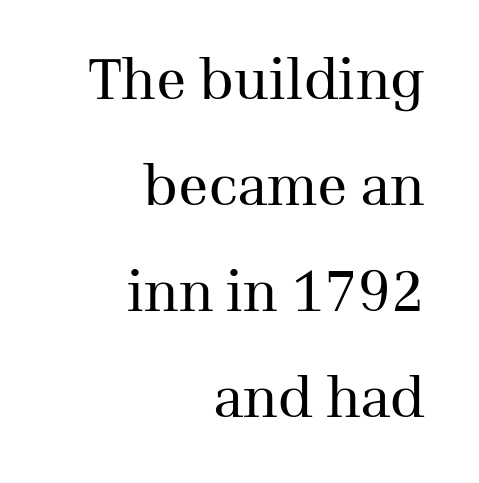
{"serif": "yes", "italic": "no", "bold": "no", "weight": "regular", "width": "normal", "stroke_contrast": "medium", "x_height": "medium", "monospaced": "no", "underline": "no", "align": "right", "line_spacing_ratio": 1.89, "letter_spacing": "normal", "letter_spacing_em": 0.0, "glyph_px": 56}
